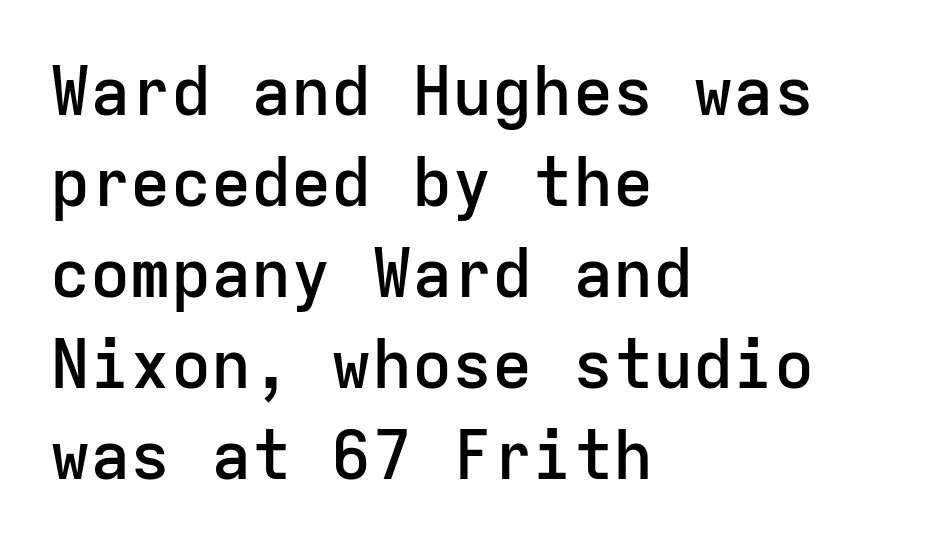
Q: Is the text bold? A: Semi-bold.
Q: Is the text italic (slanted)? A: No, it is upright.
Q: Is the typeface a serif or a sans-serif typeface? A: Sans-serif.
Q: Is the text underlined? A: No.
Q: How is the paragraph aligned? A: Left-aligned.
Q: Is the spacing between letters normal or unusually wide? A: Normal.
Q: Is the spacing between lines tight, normal or loose? A: Normal.
Q: Width (condensed, normal, or wide)? A: Normal.
Q: Stroke contrast? A: Low.
Q: x-height? A: Medium.
Q: Monospaced? A: Yes.
